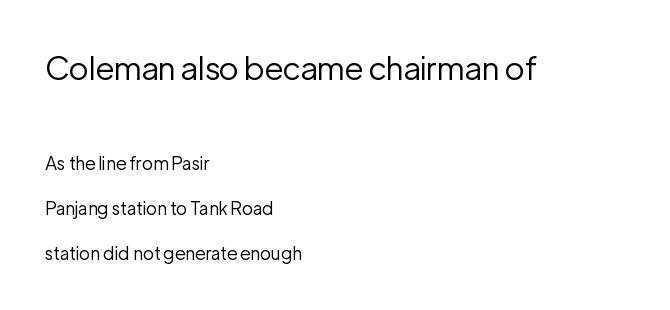
Q: Is the text bold? A: No.
Q: Is the text italic (slanted)? A: No, it is upright.
Q: Is the typeface a serif or a sans-serif typeface? A: Sans-serif.
Q: Is the text underlined? A: No.
Q: How is the paragraph aligned? A: Left-aligned.
Q: Is the spacing between letters normal or unusually wide? A: Normal.
Q: Is the spacing between lines tight, normal or loose? A: Loose.
Q: Which block of text is set in a larger size, the first (top) or the second (bottom)? A: The first (top) one.
Q: Width (condensed, normal, or wide)? A: Normal.
Q: Stroke contrast? A: Low.
Q: x-height? A: Medium.
Q: Monospaced? A: No.
